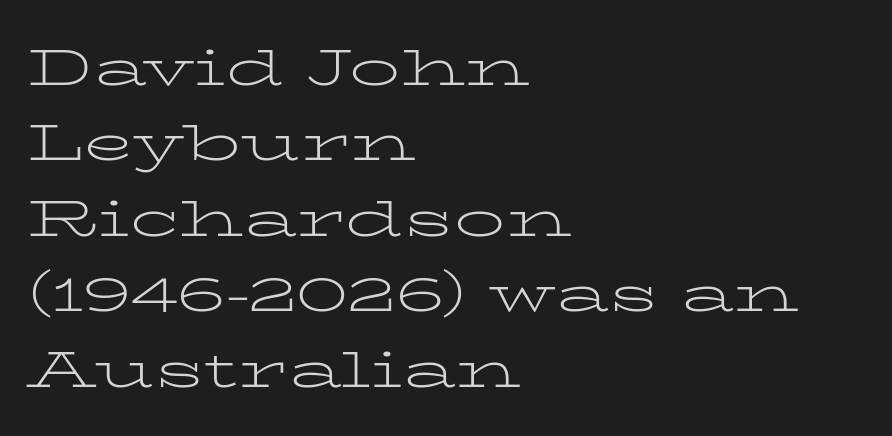
{"serif": "yes", "italic": "no", "bold": "no", "weight": "light", "width": "wide", "stroke_contrast": "low", "x_height": "medium", "monospaced": "no", "underline": "no", "align": "left", "line_spacing": "normal", "line_spacing_ratio": 1.48, "letter_spacing": "normal", "letter_spacing_em": 0.0, "glyph_px": 51}
